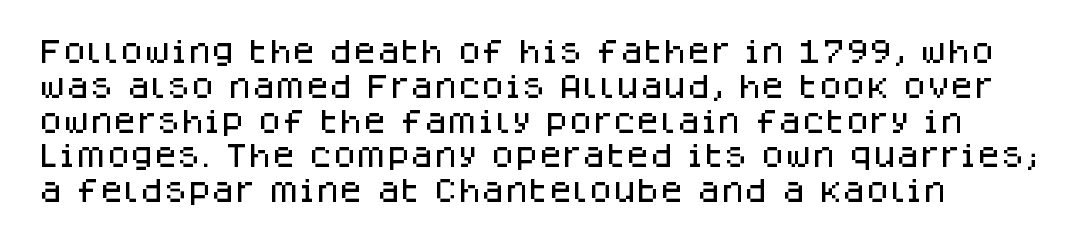
Q: Is the text italic (slanted)? A: No, it is upright.
Q: Is the text underlined? A: No.
Q: Is the spacing between letters normal or unusually wide? A: Normal.
Q: Is the spacing between lines tight, normal or loose? A: Normal.
